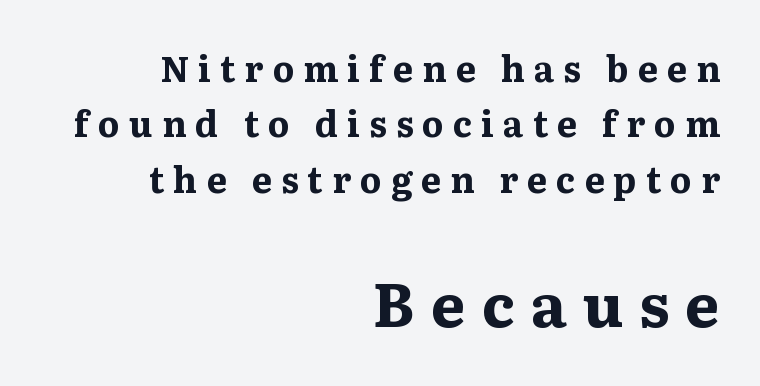
{"serif": "yes", "italic": "no", "bold": "yes", "weight": "bold", "width": "wide", "stroke_contrast": "medium", "x_height": "medium", "monospaced": "no", "underline": "no", "align": "right", "line_spacing": "normal", "line_spacing_ratio": 1.58, "letter_spacing": "wide", "letter_spacing_em": 0.26, "larger_block": "second", "size_ratio": 1.74, "glyph_px": 61}
